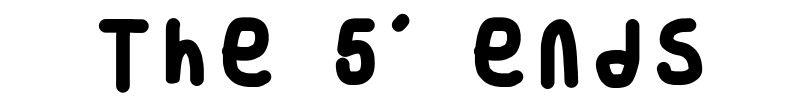
Is this a fixed-width face? No — the glyphs have proportional, varying widths. Underline: absent. The letterforms stand isolated, each surrounded by extra space. The passage shown is typeset with a sans-serif family. Stroke thickness is high; the sample reads as a true bold.
